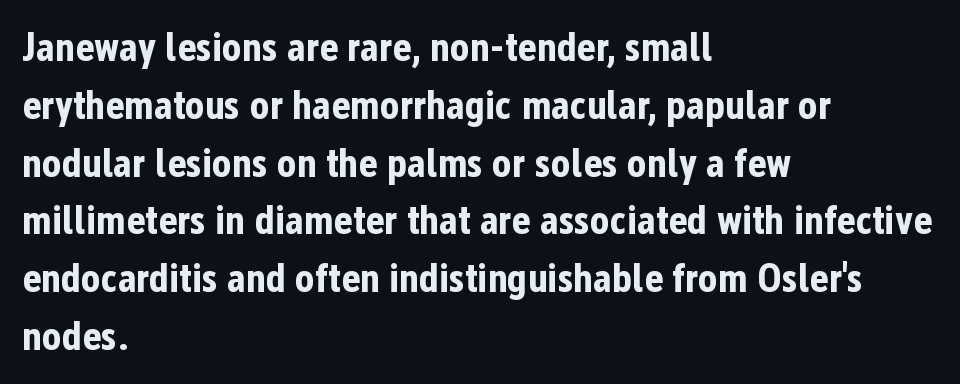
Q: Is the text bold? A: Yes.
Q: Is the text italic (slanted)? A: No, it is upright.
Q: Is the typeface a serif or a sans-serif typeface? A: Sans-serif.
Q: Is the text underlined? A: No.
Q: How is the paragraph aligned? A: Left-aligned.
Q: Is the spacing between letters normal or unusually wide? A: Normal.
Q: Is the spacing between lines tight, normal or loose? A: Normal.
Q: Width (condensed, normal, or wide)? A: Condensed.
Q: Stroke contrast? A: Low.
Q: x-height? A: Medium.
Q: Monospaced? A: No.
